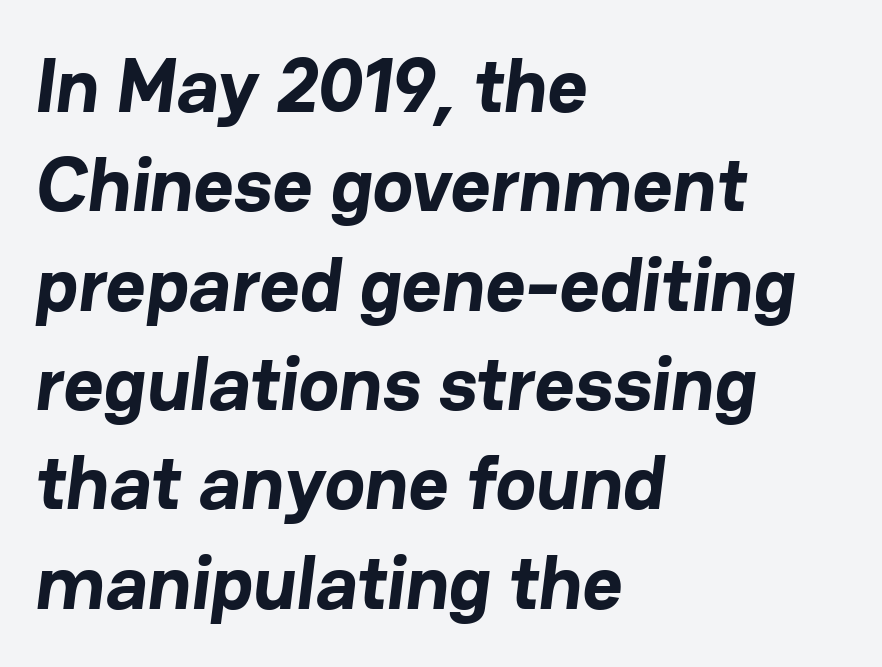
The image shows 77 px bold sans-serif type; set left-aligned, normal line spacing (1.29x), normal letter spacing, not underlined; low stroke contrast and a medium x-height.
